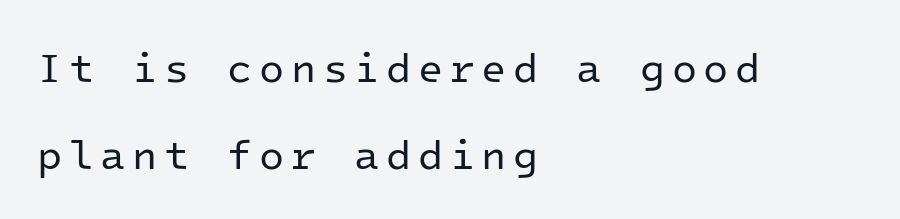
{"serif": "no", "italic": "no", "bold": "no", "weight": "regular", "width": "normal", "stroke_contrast": "low", "x_height": "medium", "monospaced": "yes", "underline": "no", "align": "left", "line_spacing": "loose", "line_spacing_ratio": 2.13, "glyph_px": 41}
